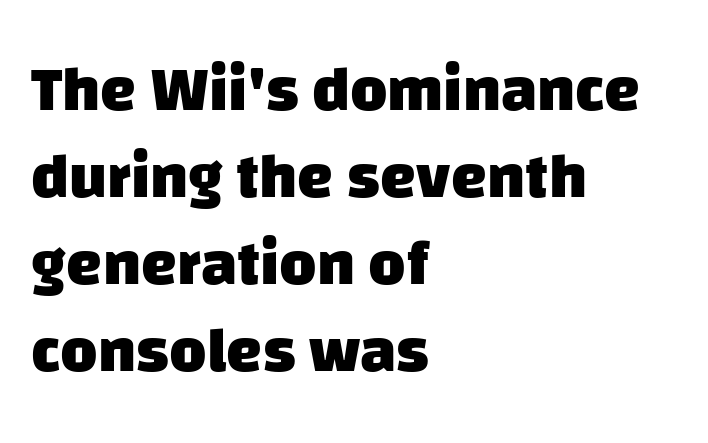
Compared with typical body copy, the letter spacing here is the same. The passage shown is typeset with a sans-serif family. Varying glyph widths throughout — classic text-font behaviour. Glance below the letters and you will spot only blank space. Chunky letters — that's bold for sure.
